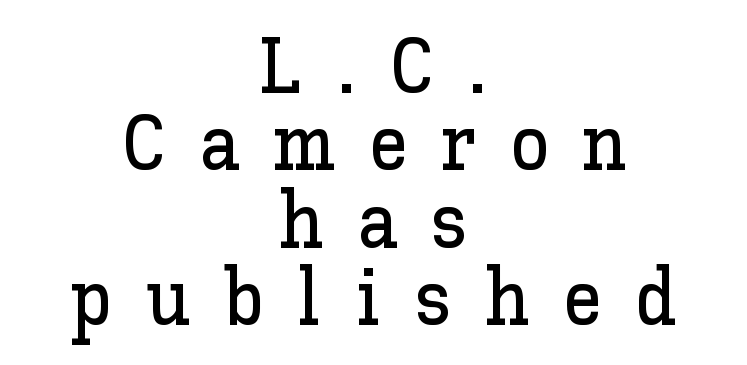
Q: Is the text italic (slanted)? A: No, it is upright.
Q: Is the text underlined? A: No.
Q: How is the paragraph aligned? A: Centered.
Q: Is the spacing between letters normal or unusually wide? A: Unusually wide.
Q: Is the spacing between lines tight, normal or loose? A: Tight.
Q: Width (condensed, normal, or wide)? A: Normal.
Q: Stroke contrast? A: Low.
Q: x-height? A: Medium.
Q: Monospaced? A: No.
